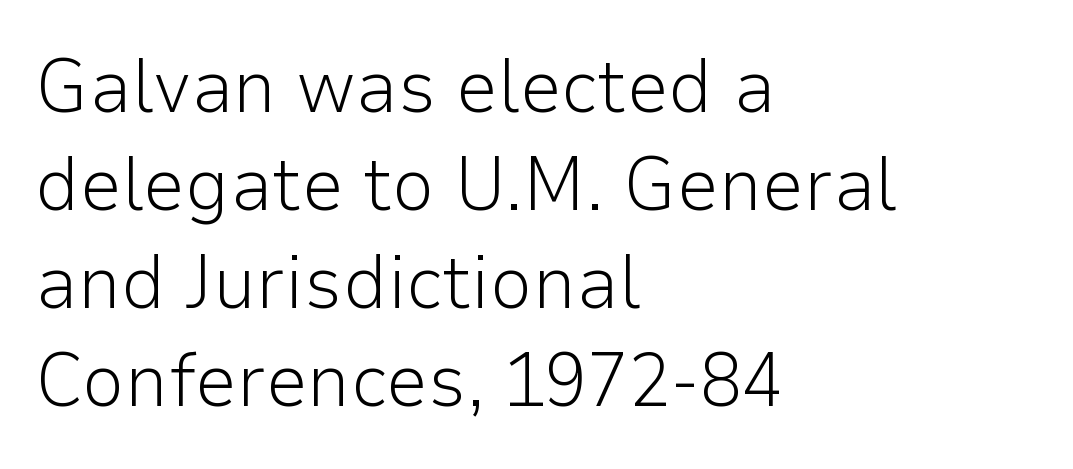
Q: Is the text bold? A: No.
Q: Is the text italic (slanted)? A: No, it is upright.
Q: Is the typeface a serif or a sans-serif typeface? A: Sans-serif.
Q: Is the text underlined? A: No.
Q: How is the paragraph aligned? A: Left-aligned.
Q: Is the spacing between letters normal or unusually wide? A: Normal.
Q: Is the spacing between lines tight, normal or loose? A: Normal.
Q: Width (condensed, normal, or wide)? A: Normal.
Q: Stroke contrast? A: Low.
Q: x-height? A: Medium.
Q: Monospaced? A: No.
